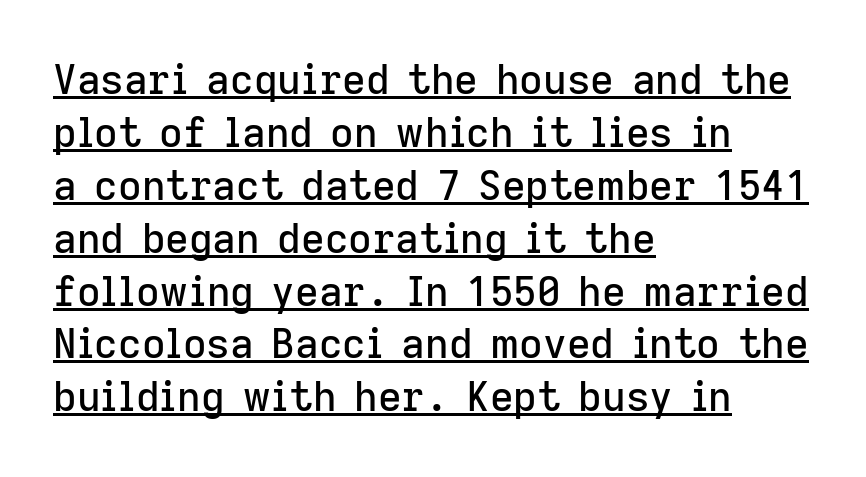
The image shows 41 px sans-serif type, upright; set left-aligned, normal line spacing (1.29x), normal letter spacing, underlined; low stroke contrast and a medium x-height.
